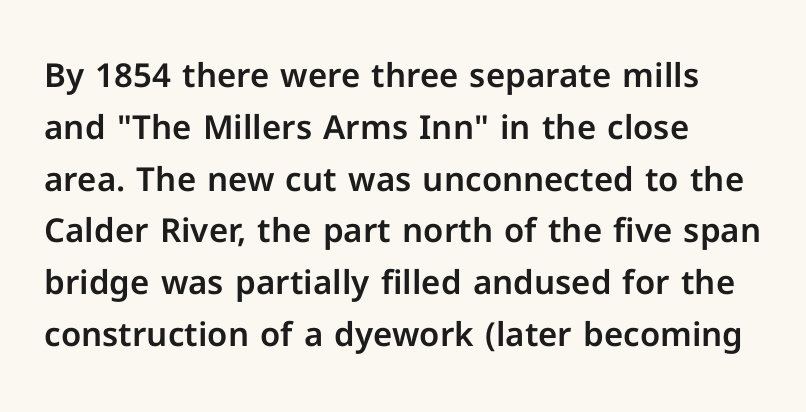
The image shows 33 px sans-serif type, upright; set left-aligned, normal line spacing (1.57x), normal letter spacing, not underlined; low stroke contrast and a medium x-height.
